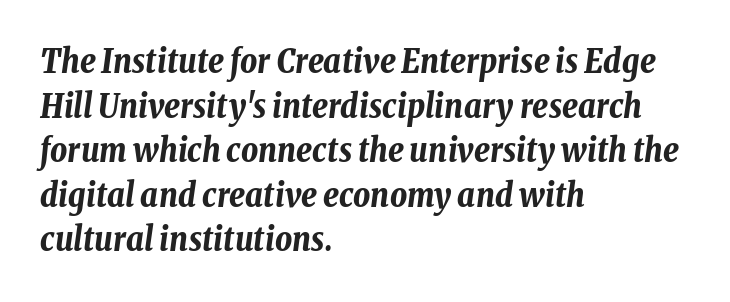
{"italic": "yes", "lean": "right", "slant_degrees": 8, "bold": "yes", "weight": "bold", "width": "condensed", "stroke_contrast": "low", "x_height": "medium", "monospaced": "no", "underline": "no", "align": "left", "line_spacing": "normal", "line_spacing_ratio": 1.35, "letter_spacing": "normal", "letter_spacing_em": 0.0, "glyph_px": 33}
